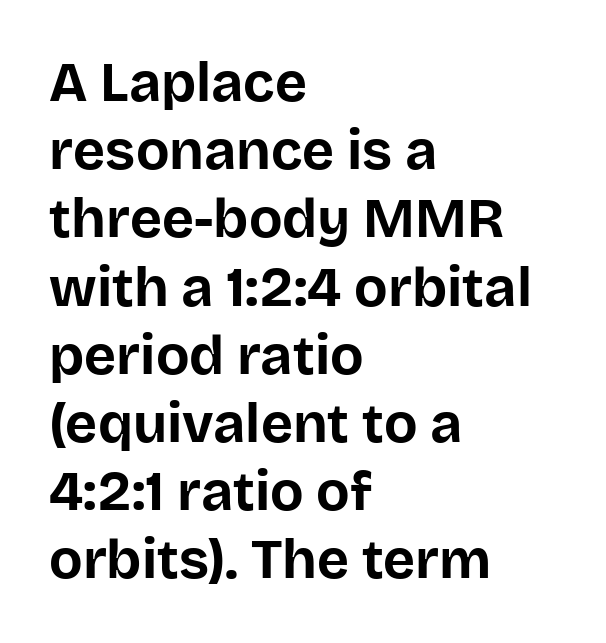
Q: Is the text bold? A: Yes.
Q: Is the text italic (slanted)? A: No, it is upright.
Q: Is the typeface a serif or a sans-serif typeface? A: Sans-serif.
Q: Is the text underlined? A: No.
Q: How is the paragraph aligned? A: Left-aligned.
Q: Is the spacing between letters normal or unusually wide? A: Normal.
Q: Width (condensed, normal, or wide)? A: Normal.
Q: Stroke contrast? A: Low.
Q: x-height? A: Large.
Q: Monospaced? A: No.
